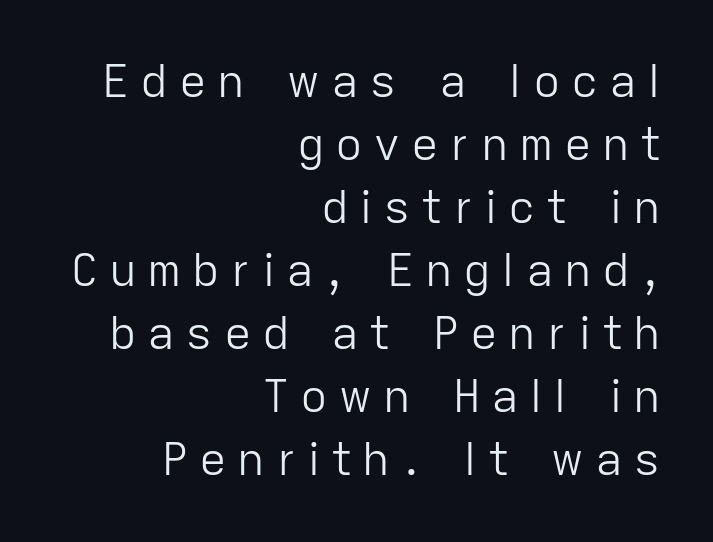
Q: Is the text bold? A: No.
Q: Is the text italic (slanted)? A: No, it is upright.
Q: Is the typeface a serif or a sans-serif typeface? A: Sans-serif.
Q: Is the text underlined? A: No.
Q: How is the paragraph aligned? A: Right-aligned.
Q: Is the spacing between letters normal or unusually wide? A: Unusually wide.
Q: Is the spacing between lines tight, normal or loose? A: Normal.
Q: Width (condensed, normal, or wide)? A: Normal.
Q: Stroke contrast? A: Low.
Q: x-height? A: Medium.
Q: Monospaced? A: No.
